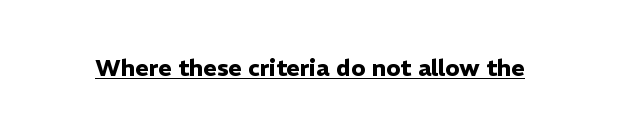
The image shows 23 px bold type, upright; set normal letter spacing, underlined.
